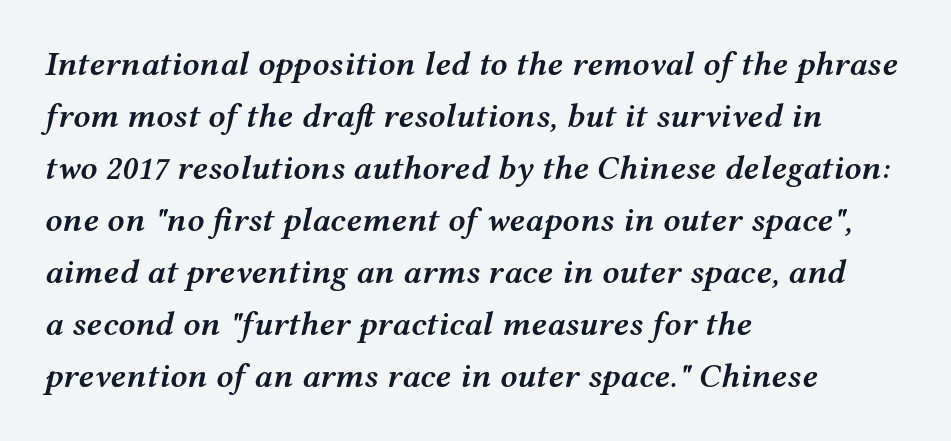
The image shows 34 px semibold, wide type, italic (leaning right); set left-aligned, normal line spacing (1.53x), normal letter spacing, not underlined; medium stroke contrast and a medium x-height.
